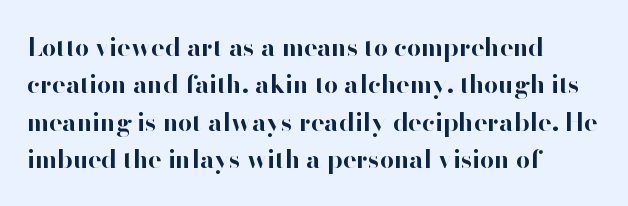
{"italic": "no", "bold": "yes", "underline": "no", "align": "left", "line_spacing": "normal", "line_spacing_ratio": 1.5, "letter_spacing": "normal", "letter_spacing_em": 0.0, "glyph_px": 25}
